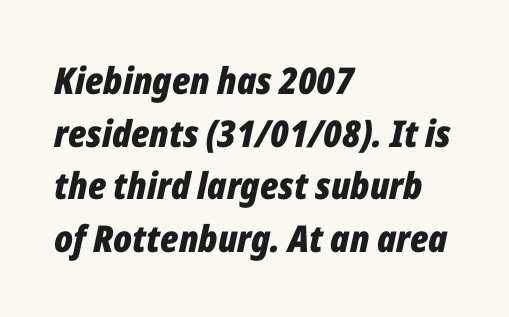
Reading down the column, the eye jumps a familiar distance to each next line. The rendering anchors every line to the left-hand side. Style check: oblique. The characters look thick and weighty, a clear bold. You could not count columns in this text — the font is proportionally spaced. Tracking here is standard; glyphs follow each other at the usual distance.
